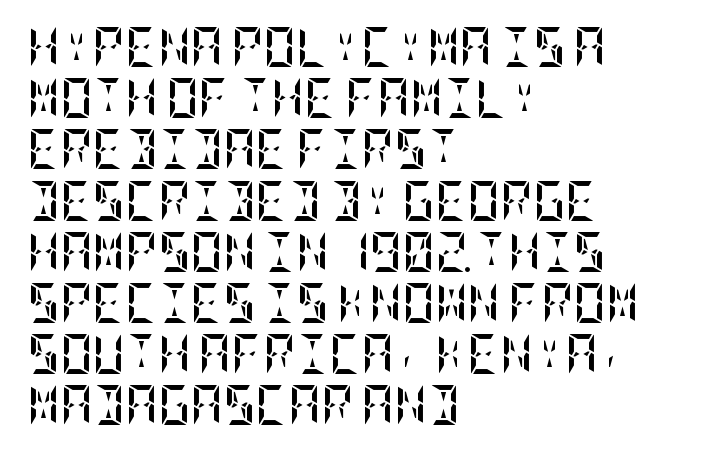
The rows are spaced the way most documents space them. Ordinary non-slanted type is in use. If you drew a ruler down the left edge, every line would touch it. Descender tails drop into unmarked territory.
